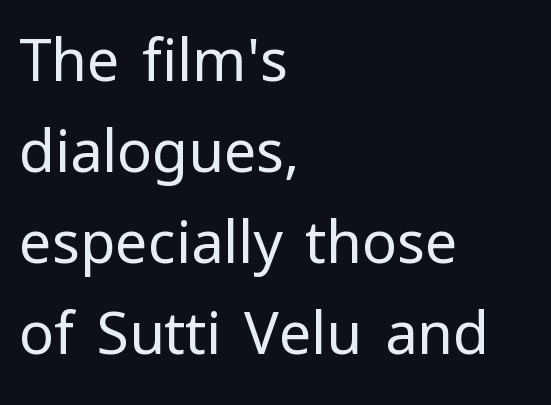
Q: Is the text bold? A: No.
Q: Is the text italic (slanted)? A: No, it is upright.
Q: Is the typeface a serif or a sans-serif typeface? A: Sans-serif.
Q: Is the text underlined? A: No.
Q: How is the paragraph aligned? A: Left-aligned.
Q: Is the spacing between letters normal or unusually wide? A: Normal.
Q: Is the spacing between lines tight, normal or loose? A: Normal.
Q: Width (condensed, normal, or wide)? A: Normal.
Q: Stroke contrast? A: Low.
Q: x-height? A: Medium.
Q: Monospaced? A: No.
